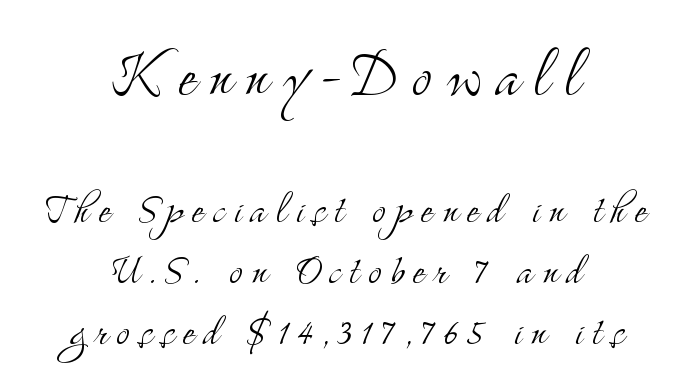
Q: Is the text bold? A: No.
Q: Is the text italic (slanted)? A: Yes.
Q: Is the typeface a serif or a sans-serif typeface? A: Serif.
Q: Is the text underlined? A: No.
Q: How is the paragraph aligned? A: Centered.
Q: Which block of text is set in a larger size, the first (top) or the second (bottom)? A: The first (top) one.
Q: Width (condensed, normal, or wide)? A: Condensed.
Q: Stroke contrast? A: Medium.
Q: x-height? A: Small.
Q: Monospaced? A: No.
